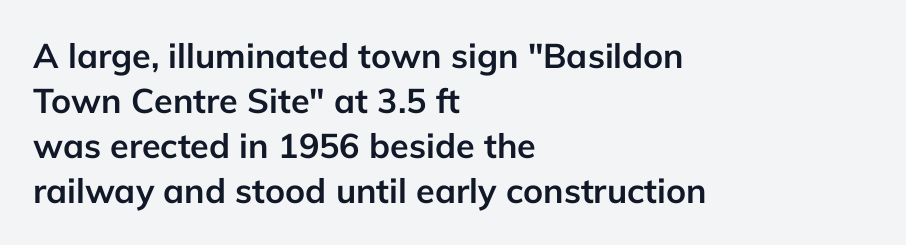
Q: Is the text bold? A: Yes.
Q: Is the text italic (slanted)? A: No, it is upright.
Q: Is the typeface a serif or a sans-serif typeface? A: Sans-serif.
Q: Is the text underlined? A: No.
Q: How is the paragraph aligned? A: Left-aligned.
Q: Is the spacing between letters normal or unusually wide? A: Normal.
Q: Is the spacing between lines tight, normal or loose? A: Normal.
Q: Width (condensed, normal, or wide)? A: Normal.
Q: Stroke contrast? A: Low.
Q: x-height? A: Medium.
Q: Monospaced? A: No.
